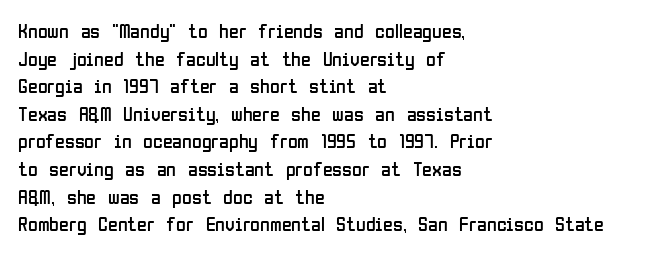
{"italic": "no", "bold": "no", "underline": "no", "align": "left", "line_spacing": "normal", "line_spacing_ratio": 1.38, "letter_spacing": "normal", "letter_spacing_em": 0.0, "glyph_px": 20}
